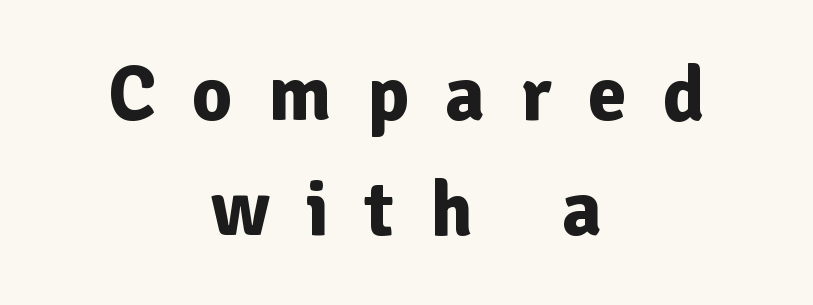
On the weight axis this lands at bold, roughly 700. Unlike italic type, these characters show no tilt at all. Horizontal alignment here is central, giving a formal, balanced look. The gap between lines stays unmarked.
